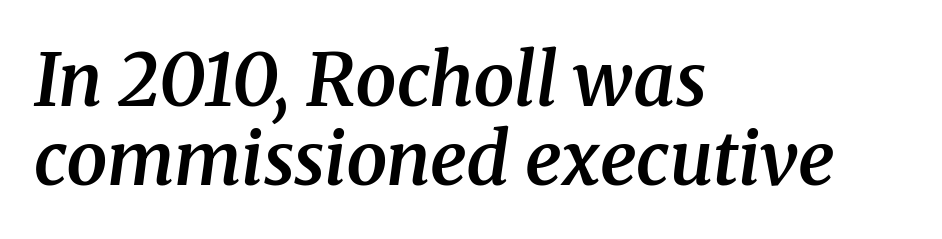
The image shows 73 px semibold serif type, italic (leaning right); set left-aligned, tight line spacing (1.08x), normal letter spacing, not underlined; medium stroke contrast and a medium x-height.
